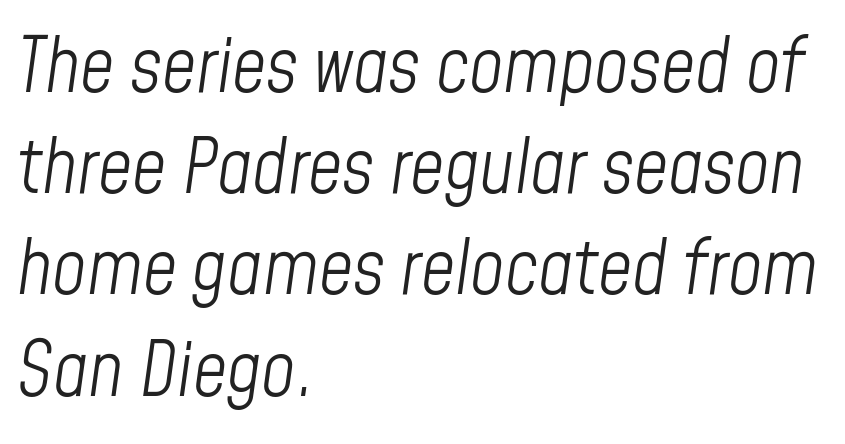
{"italic": "yes", "lean": "right", "slant_degrees": 8, "bold": "no", "weight": "light", "width": "condensed", "stroke_contrast": "low", "x_height": "medium", "monospaced": "no", "underline": "no", "align": "left", "line_spacing": "normal", "line_spacing_ratio": 1.35, "letter_spacing": "normal", "letter_spacing_em": 0.0, "glyph_px": 75}
